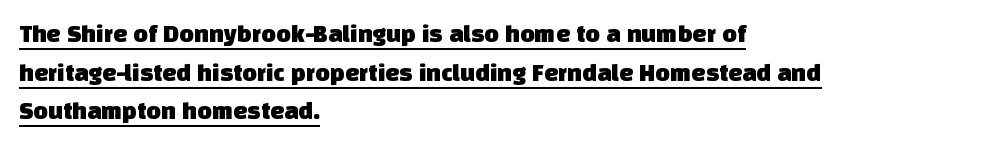
Q: Is the text underlined? A: Yes.
Q: How is the paragraph aligned? A: Left-aligned.
Q: Is the spacing between letters normal or unusually wide? A: Normal.
Q: Is the spacing between lines tight, normal or loose? A: Normal.
